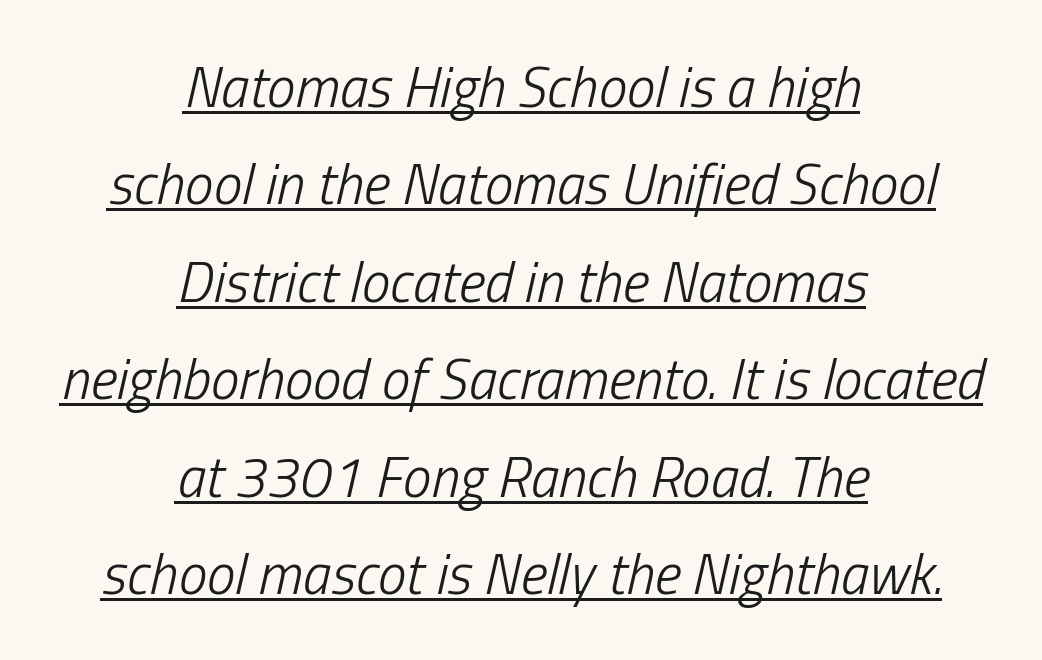
{"italic": "yes", "lean": "right", "slant_degrees": 13, "bold": "no", "weight": "light", "width": "condensed", "stroke_contrast": "low", "x_height": "medium", "monospaced": "no", "underline": "yes", "align": "center", "line_spacing_ratio": 1.71, "letter_spacing": "normal", "letter_spacing_em": 0.0, "glyph_px": 57}
